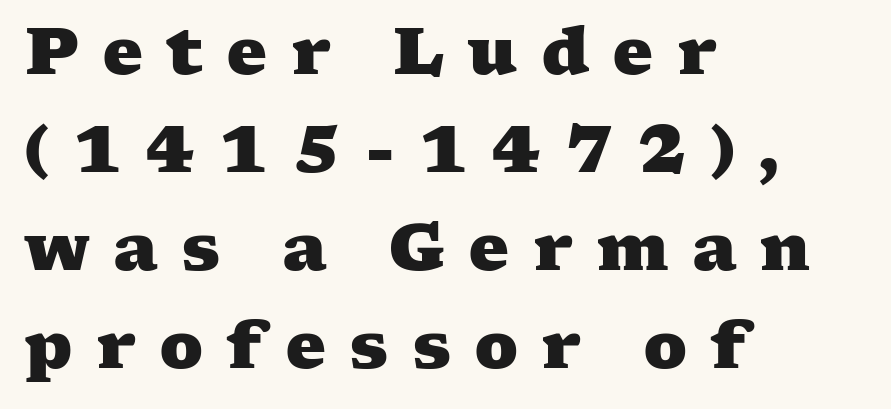
The image shows 65 px heavy, wide serif type; set left-aligned, normal line spacing (1.51x), unusually wide letter spacing (+0.35 em), not underlined; medium stroke contrast and a medium x-height.
